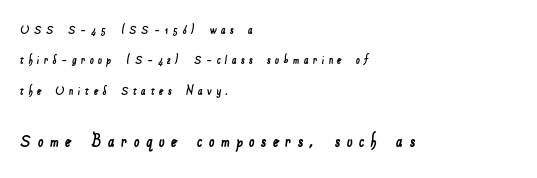
The image shows 20 px text type; set left-aligned, loose line spacing (2.17x), unusually wide letter spacing (+0.31 em), not underlined; the second (bottom) block is 1.43x larger.
